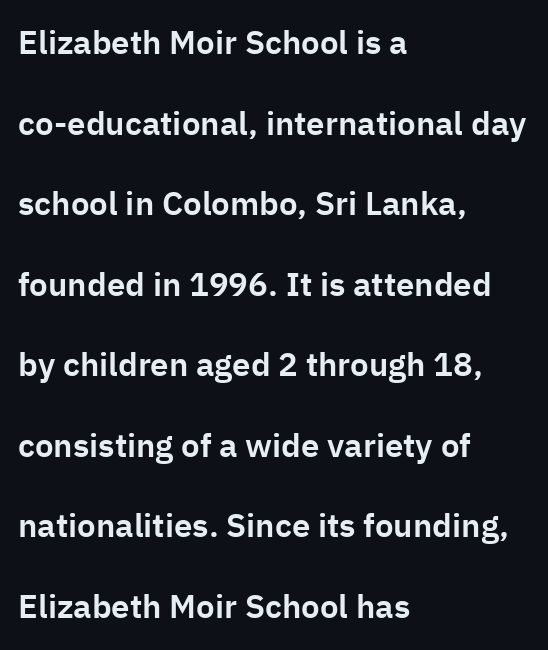
The image shows 33 px sans-serif type, upright; set left-aligned, loose line spacing (2.44x), normal letter spacing, not underlined; low stroke contrast and a medium x-height.
